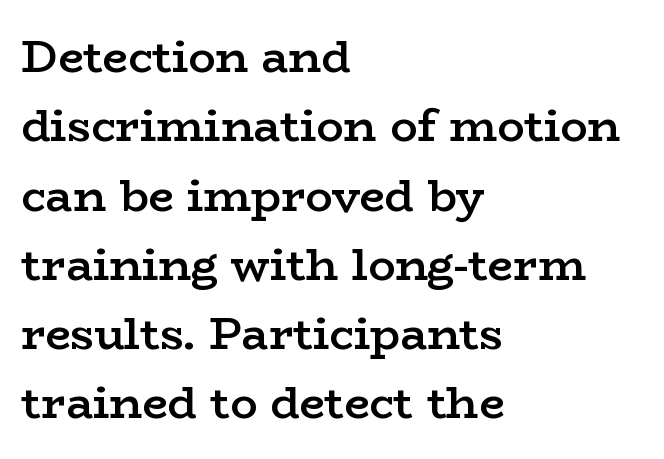
The image shows 45 px semibold, wide serif type, upright; set left-aligned, normal line spacing (1.54x), normal letter spacing, not underlined; low stroke contrast and a medium x-height.
